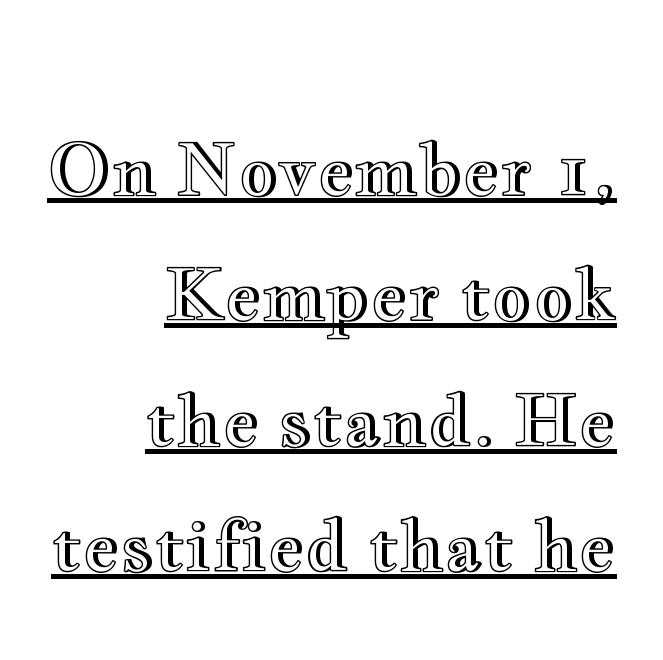
Q: Is the text italic (slanted)? A: No, it is upright.
Q: Is the text underlined? A: Yes.
Q: How is the paragraph aligned? A: Right-aligned.
Q: Is the spacing between letters normal or unusually wide? A: Normal.
Q: Width (condensed, normal, or wide)? A: Wide.
Q: x-height? A: Small.
Q: Monospaced? A: No.
